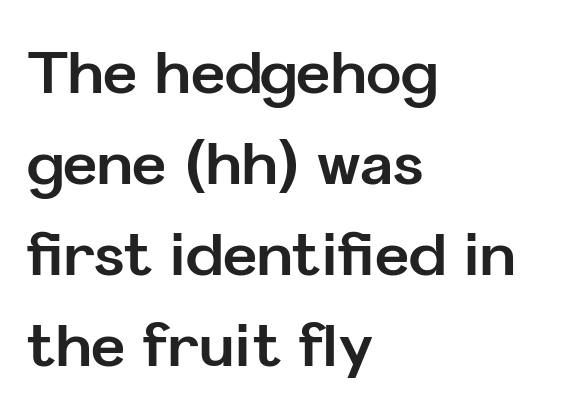
Q: Is the text bold? A: Yes.
Q: Is the text italic (slanted)? A: No, it is upright.
Q: Is the typeface a serif or a sans-serif typeface? A: Sans-serif.
Q: Is the text underlined? A: No.
Q: How is the paragraph aligned? A: Left-aligned.
Q: Is the spacing between letters normal or unusually wide? A: Normal.
Q: Is the spacing between lines tight, normal or loose? A: Normal.
Q: Width (condensed, normal, or wide)? A: Normal.
Q: Stroke contrast? A: Low.
Q: x-height? A: Medium.
Q: Monospaced? A: No.
